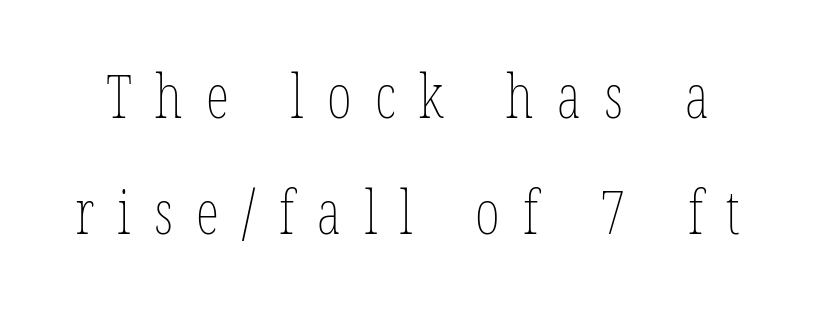
{"italic": "no", "bold": "no", "weight": "thin", "width": "condensed", "stroke_contrast": "low", "x_height": "medium", "monospaced": "no", "underline": "no", "line_spacing": "loose", "line_spacing_ratio": 1.93, "letter_spacing": "wide", "letter_spacing_em": 0.39, "glyph_px": 60}
